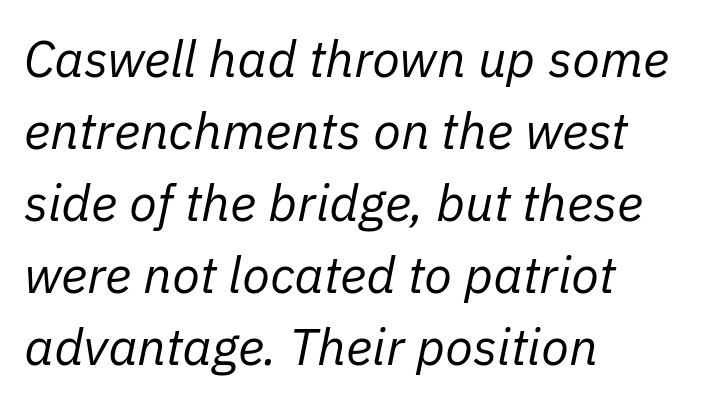
Decoration check: the copy has no underline. Where is the straight margin? On the left. The passage shown leans; its letterforms are oblique. The face used here is proportionally spaced, like ordinary book or web type. The face looks like a standard text weight, possibly lighter. Compared with typical paragraphs, the rows here are spaced about the same.
